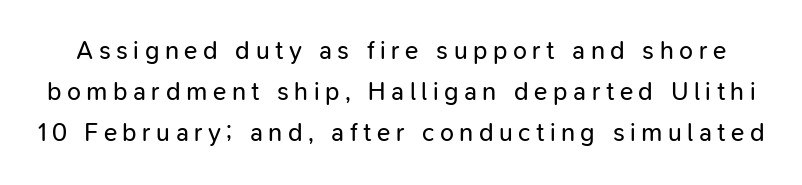
Q: Is the text bold? A: No.
Q: Is the text italic (slanted)? A: No, it is upright.
Q: Is the text underlined? A: No.
Q: Is the spacing between letters normal or unusually wide? A: Unusually wide.
Q: Is the spacing between lines tight, normal or loose? A: Normal.
